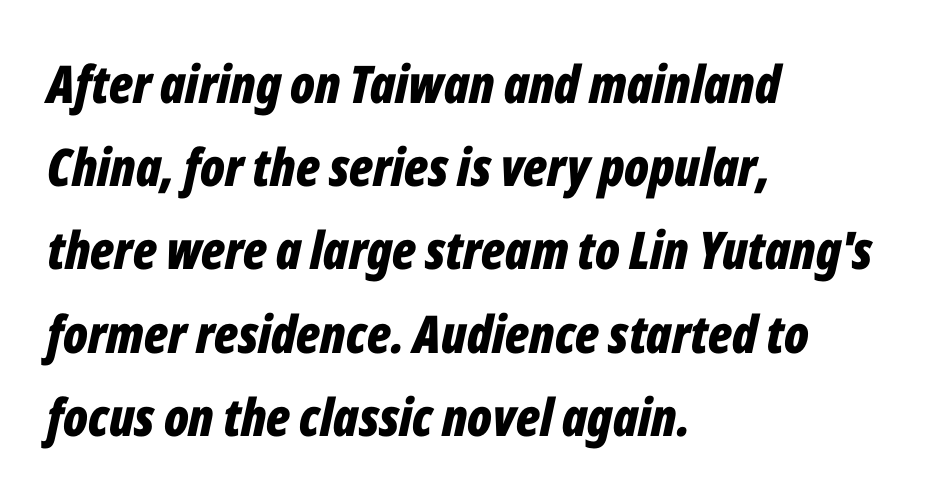
{"italic": "yes", "lean": "right", "slant_degrees": 12, "bold": "yes", "weight": "bold", "width": "condensed", "stroke_contrast": "low", "x_height": "medium", "monospaced": "no", "underline": "no", "align": "left", "line_spacing": "normal", "line_spacing_ratio": 1.6, "letter_spacing": "normal", "letter_spacing_em": 0.0, "glyph_px": 52}
